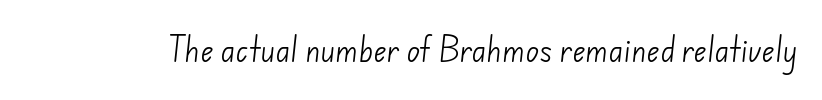
The image shows 28 px light sans-serif type; set normal letter spacing, not underlined; low stroke contrast and a small x-height.
